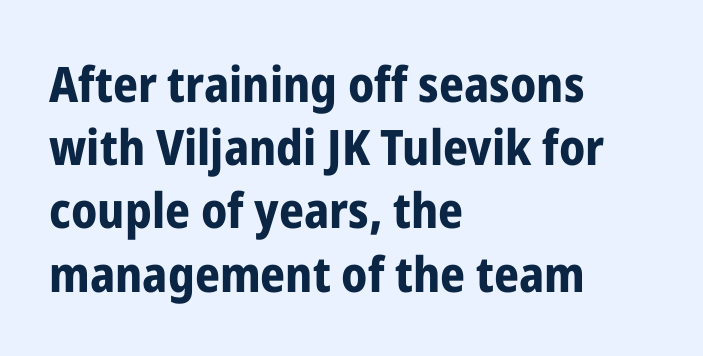
The image shows 49 px bold, condensed sans-serif type, upright; set left-aligned, normal line spacing (1.29x), normal letter spacing, not underlined; low stroke contrast and a medium x-height.
